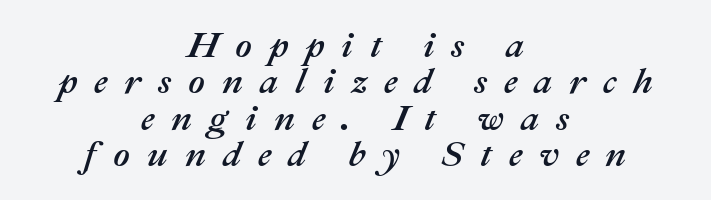
This sample is center-justified, so both line endings float freely. Each word looks stretched out because of the extra space between its letters. Words float on clear page, feet unadorned. Is there much room between lines? No — they nearly touch. The whole block is typeset with a tilt. Varying glyph widths throughout — classic text-font behaviour.
